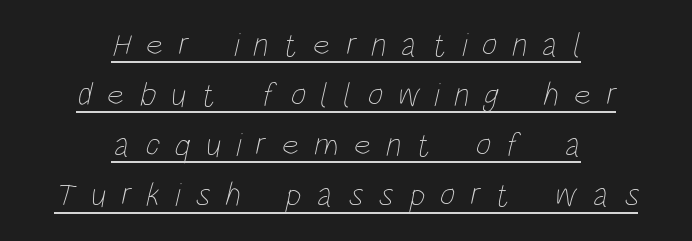
In terms of letterspacing, this is a distinctly airy, spread setting. The specimen includes a rule beneath the text block's lines. Baseline-to-baseline distance is the conventional proportion of letter height. The passage is arranged like a title page — every line centered. Character widths vary here, with narrow letters taking less room than wide ones. The font sits on the lighter half of the weight spectrum, regular included.
